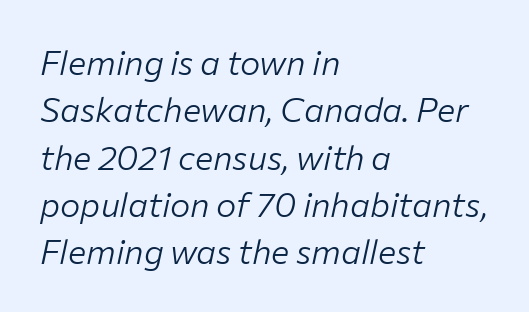
The image shows 34 px light type, italic (leaning right); set left-aligned, normal line spacing (1.39x), normal letter spacing, not underlined; low stroke contrast and a medium x-height.
